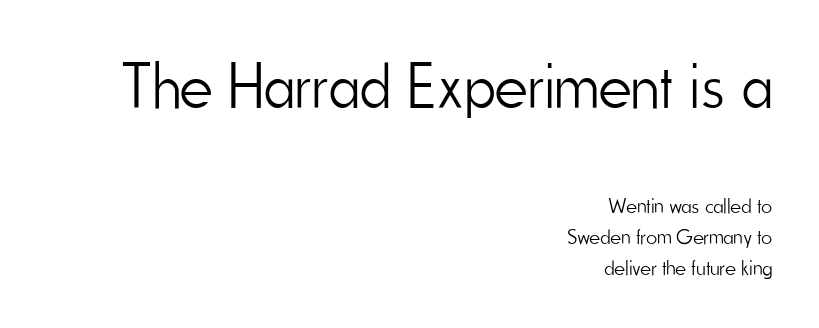
Q: Is the text bold? A: No.
Q: Is the text italic (slanted)? A: No, it is upright.
Q: Is the typeface a serif or a sans-serif typeface? A: Sans-serif.
Q: Is the text underlined? A: No.
Q: How is the paragraph aligned? A: Right-aligned.
Q: Is the spacing between letters normal or unusually wide? A: Normal.
Q: Is the spacing between lines tight, normal or loose? A: Normal.
Q: Which block of text is set in a larger size, the first (top) or the second (bottom)? A: The first (top) one.
Q: Width (condensed, normal, or wide)? A: Condensed.
Q: Stroke contrast? A: Low.
Q: x-height? A: Small.
Q: Monospaced? A: No.
